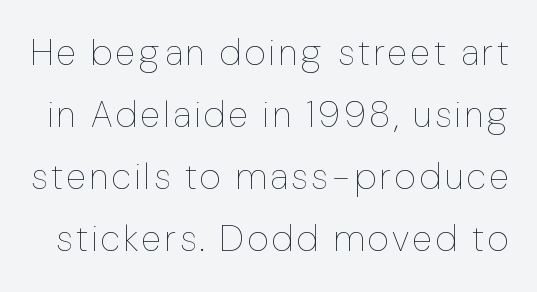
{"italic": "no", "bold": "no", "weight": "thin", "width": "condensed", "stroke_contrast": "low", "x_height": "medium", "monospaced": "no", "underline": "no", "line_spacing": "normal", "line_spacing_ratio": 1.68, "glyph_px": 37}
